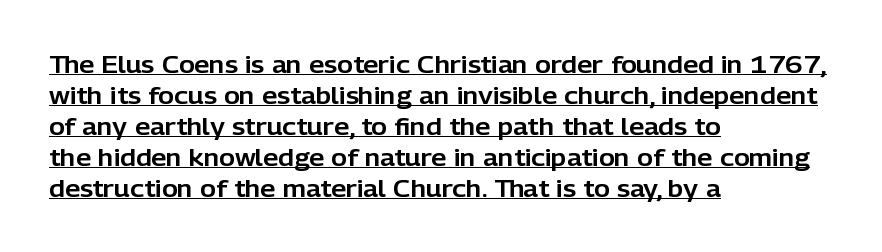
The image shows 24 px text type, upright; set left-aligned, normal line spacing (1.29x), normal letter spacing, underlined.
